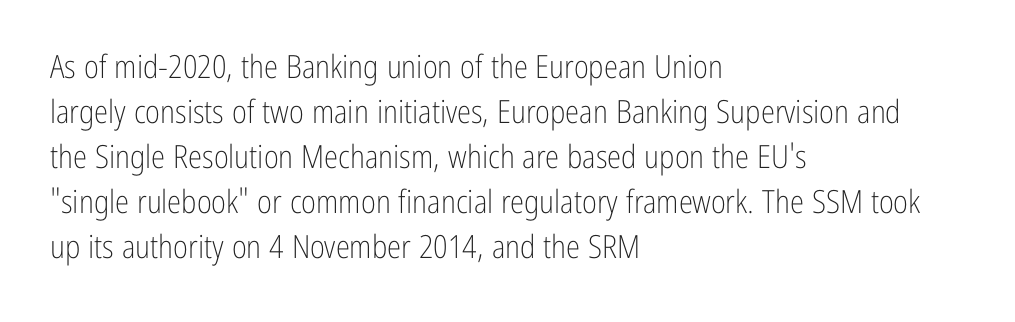
Stems here are at most as thick as an everyday book face. Note: no serifs on the glyphs. Descenders are the only things crossing below the line. Layout note: lines flush left. How would I describe the line gaps? Plain and ordinary.
